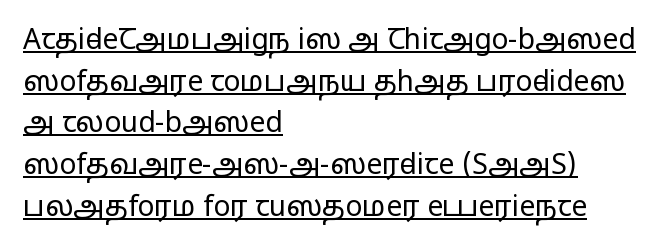
Q: Is the text bold? A: No.
Q: Is the text italic (slanted)? A: No, it is upright.
Q: Is the typeface a serif or a sans-serif typeface? A: Sans-serif.
Q: Is the text underlined? A: Yes.
Q: How is the paragraph aligned? A: Left-aligned.
Q: Is the spacing between letters normal or unusually wide? A: Normal.
Q: Is the spacing between lines tight, normal or loose? A: Normal.
Q: Width (condensed, normal, or wide)? A: Wide.
Q: Stroke contrast? A: Low.
Q: x-height? A: Medium.
Q: Monospaced? A: No.
